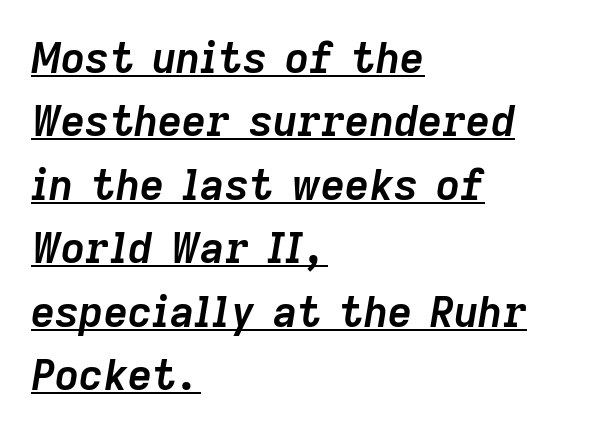
The image shows 42 px semibold type, italic (leaning right); set left-aligned, normal line spacing (1.51x), normal letter spacing, underlined; low stroke contrast and a medium x-height.
